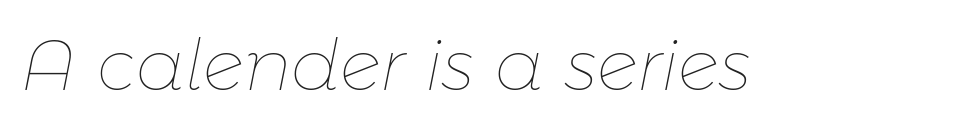
The typography opts for an oblique posture over an upright one. The tracking reads as untouched default to a designer's eye. Is this a heavy cut? Hardly; it is regular or lighter. Decoration check: the copy has no underline.
